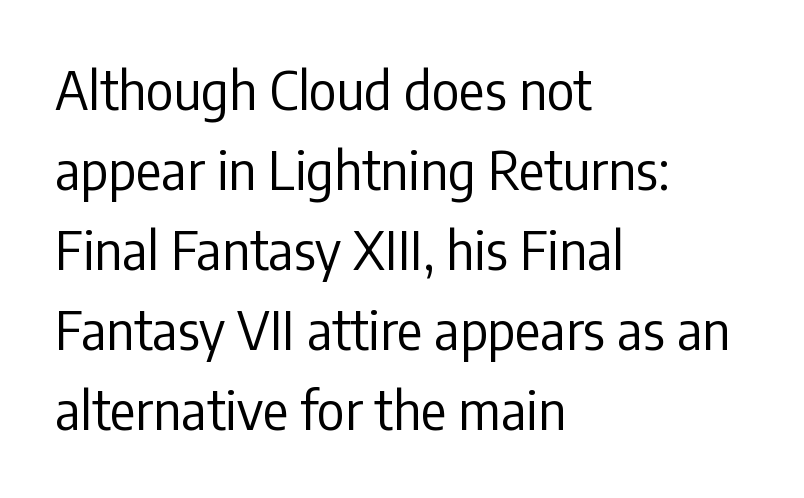
The image shows 53 px regular-weight, condensed sans-serif type, upright; set left-aligned, normal line spacing (1.51x), normal letter spacing, not underlined; low stroke contrast and a medium x-height.
